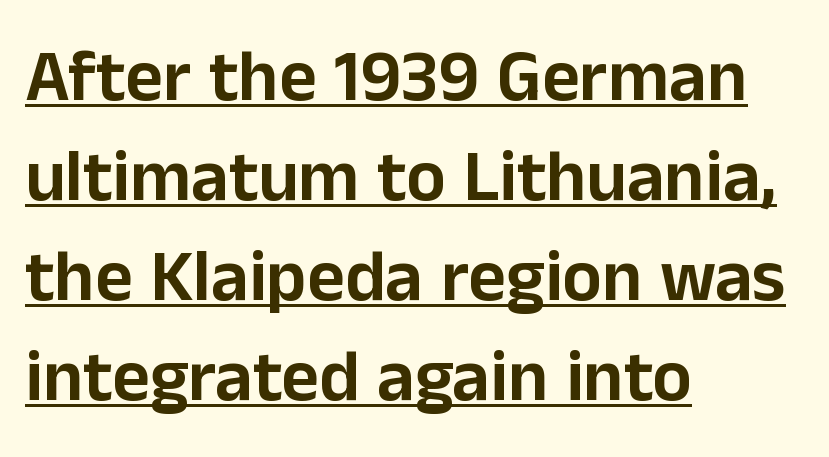
The image shows 73 px sans-serif type, upright; set left-aligned, normal line spacing (1.37x), normal letter spacing, underlined; low stroke contrast and a medium x-height.
